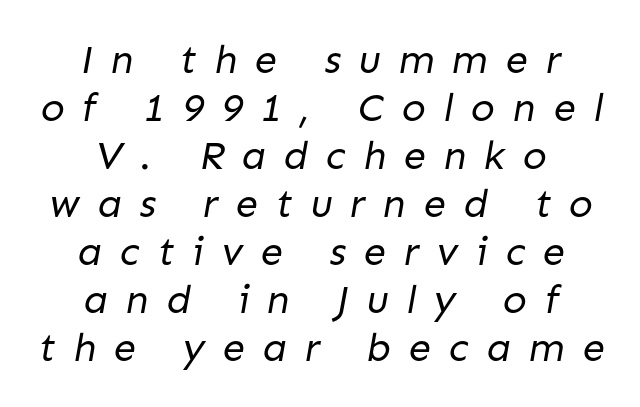
The text was rendered using a sans face with plain stroke endings. Unmarked baselines from the first word to the last. In CSS terms this would be text-align: center. The letters advance in unequal steps, a hallmark of proportional type.
